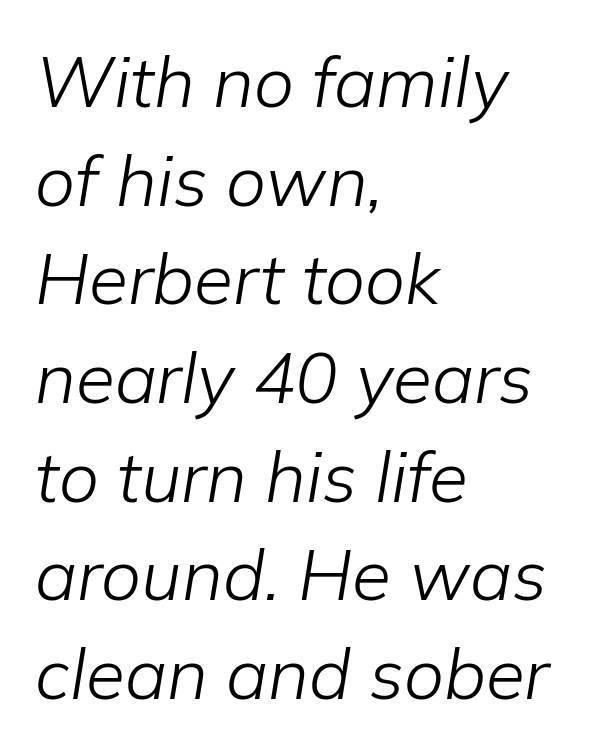
Which margin do the lines hug? The left one — the right edge is uneven. The designer left line spacing at the default. Think standard paragraph weight, or any step lighter than that. The gaps between neighbouring characters are ordinary and unremarkable.
